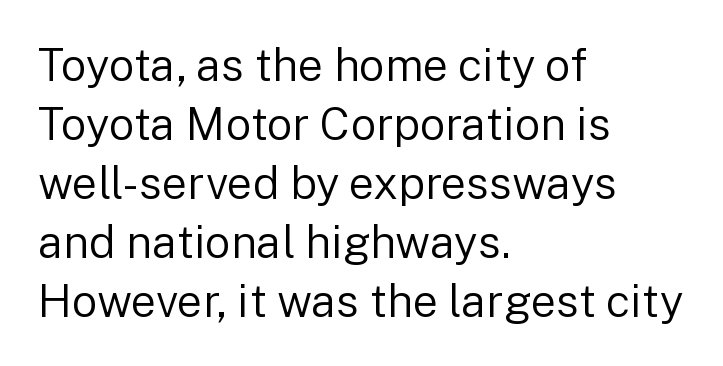
Beneath every word, the page is bare. Standard letterfit; no display-style spreading of the glyphs. Leading matches the norm, producing a regular column. The letters carry no serifs — their stems end cleanly without finishing strokes. The font's upright variant was chosen for this text. These lines stack with their left ends in a neat column.
